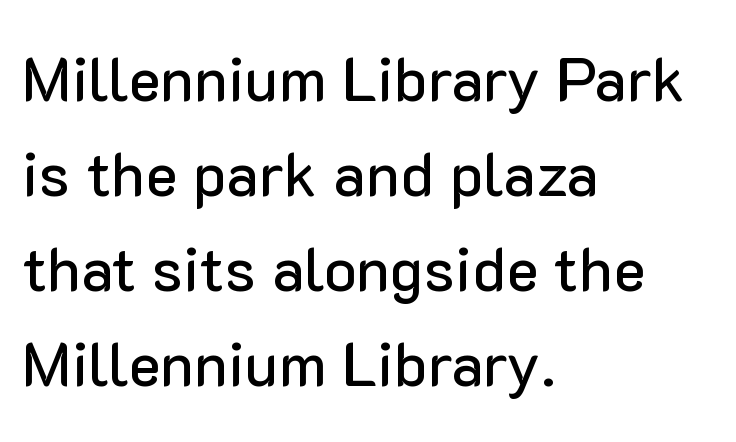
{"serif": "no", "italic": "no", "width": "normal", "stroke_contrast": "low", "x_height": "medium", "monospaced": "no", "underline": "no", "align": "left", "line_spacing": "normal", "line_spacing_ratio": 1.56, "letter_spacing": "normal", "letter_spacing_em": 0.0, "glyph_px": 61}
